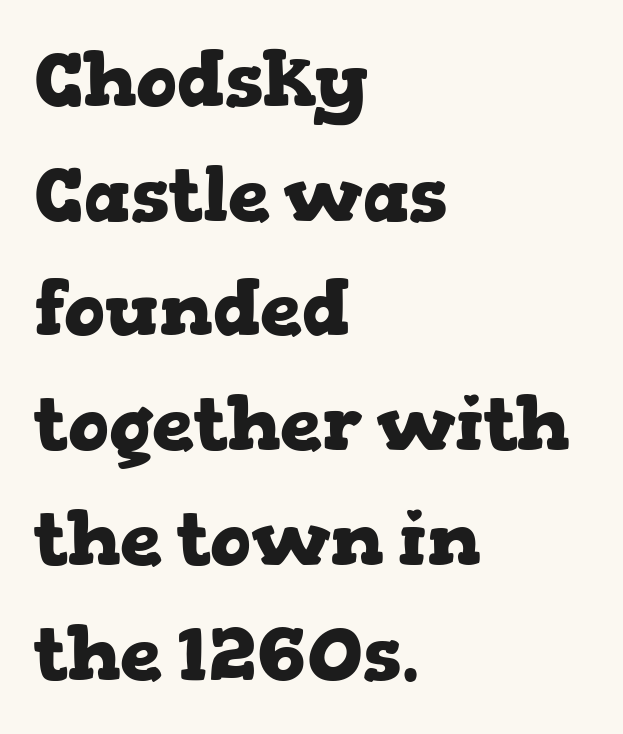
The image shows 75 px heavy, wide serif type, upright; set left-aligned, normal line spacing (1.53x), normal letter spacing, not underlined; low stroke contrast and a medium x-height.
